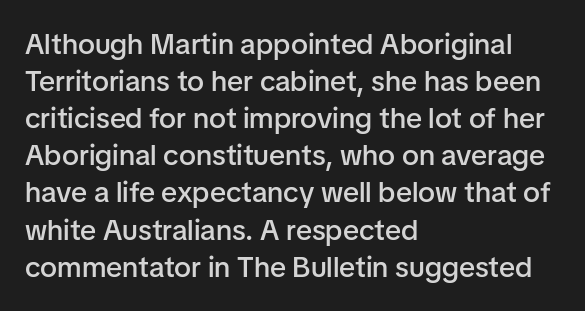
Q: Is the text bold? A: Semi-bold.
Q: Is the text italic (slanted)? A: No, it is upright.
Q: Is the typeface a serif or a sans-serif typeface? A: Sans-serif.
Q: Is the text underlined? A: No.
Q: How is the paragraph aligned? A: Left-aligned.
Q: Is the spacing between letters normal or unusually wide? A: Normal.
Q: Is the spacing between lines tight, normal or loose? A: Normal.
Q: Width (condensed, normal, or wide)? A: Normal.
Q: Stroke contrast? A: Low.
Q: x-height? A: Medium.
Q: Monospaced? A: No.
